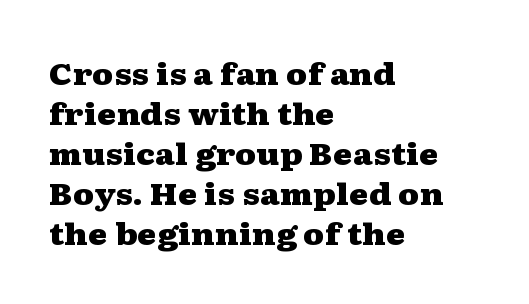
{"serif": "yes", "italic": "no", "bold": "yes", "weight": "heavy", "width": "wide", "stroke_contrast": "medium", "x_height": "medium", "monospaced": "no", "underline": "no", "align": "left", "line_spacing": "normal", "line_spacing_ratio": 1.33, "letter_spacing": "normal", "letter_spacing_em": 0.0, "glyph_px": 30}
